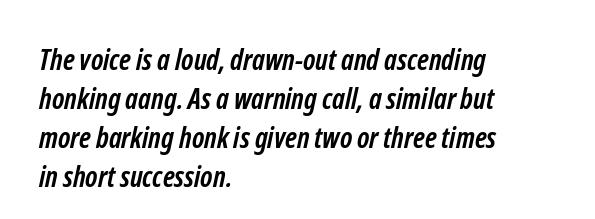
Q: Is the text bold? A: Yes.
Q: Is the typeface a serif or a sans-serif typeface? A: Sans-serif.
Q: Is the text underlined? A: No.
Q: How is the paragraph aligned? A: Left-aligned.
Q: Is the spacing between letters normal or unusually wide? A: Normal.
Q: Is the spacing between lines tight, normal or loose? A: Normal.
Q: Width (condensed, normal, or wide)? A: Condensed.
Q: Stroke contrast? A: Low.
Q: x-height? A: Medium.
Q: Monospaced? A: No.
